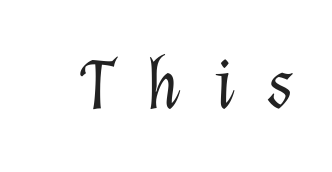
Q: Is the text bold? A: No.
Q: Is the text italic (slanted)? A: Yes, it leans right by about 12 degrees.
Q: Is the text underlined? A: No.
Q: Is the spacing between letters normal or unusually wide? A: Unusually wide.
Q: Width (condensed, normal, or wide)? A: Normal.
Q: Stroke contrast? A: Low.
Q: x-height? A: Medium.
Q: Monospaced? A: No.
